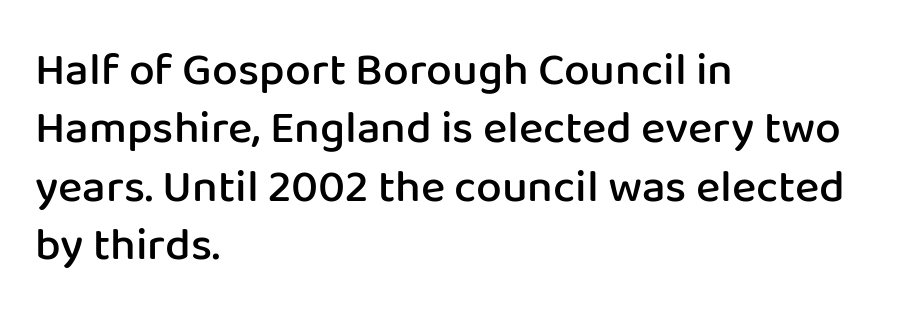
The image shows 46 px semibold sans-serif type, upright; set left-aligned, normal line spacing (1.27x), normal letter spacing, not underlined; low stroke contrast and a medium x-height.
